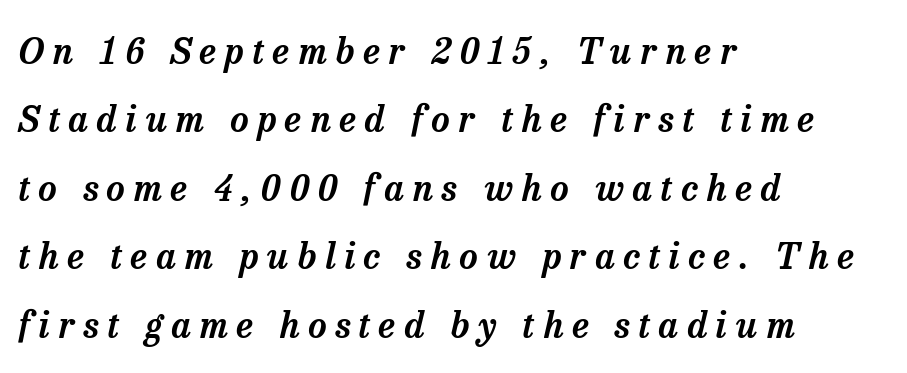
{"serif": "yes", "italic": "yes", "lean": "right", "slant_degrees": 13, "width": "normal", "stroke_contrast": "low", "x_height": "medium", "monospaced": "no", "underline": "no", "align": "left", "line_spacing": "loose", "line_spacing_ratio": 1.9, "letter_spacing": "wide", "letter_spacing_em": 0.24, "glyph_px": 36}
